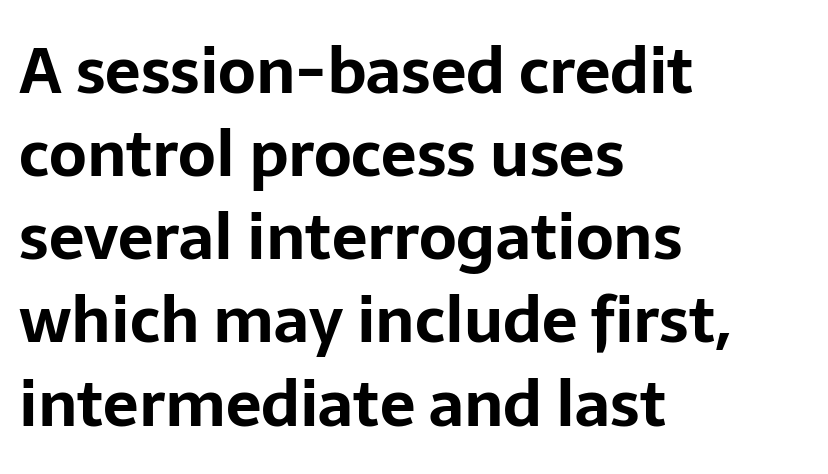
{"serif": "no", "italic": "no", "bold": "yes", "weight": "bold", "width": "normal", "stroke_contrast": "low", "x_height": "medium", "monospaced": "no", "underline": "no", "align": "left", "line_spacing": "normal", "line_spacing_ratio": 1.32, "letter_spacing": "normal", "letter_spacing_em": 0.0, "glyph_px": 63}
